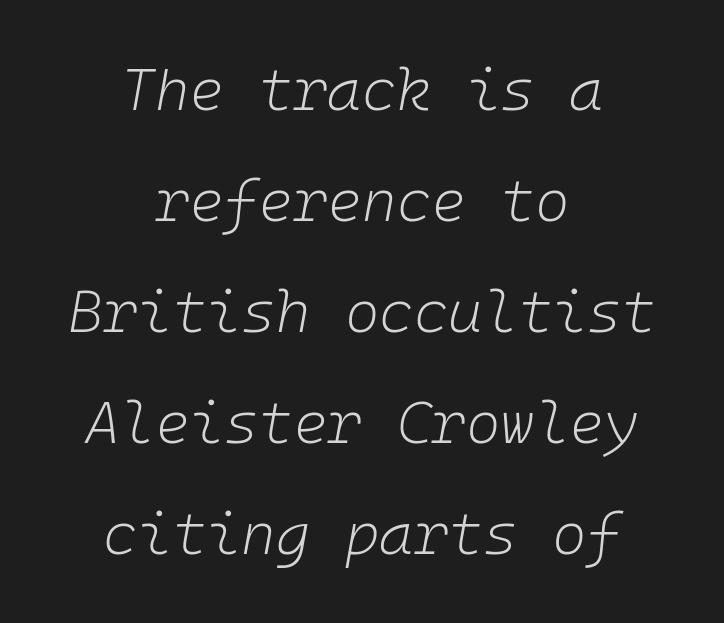
The image shows 59 px light type, italic (leaning right), monospaced; set centered, line spacing 1.88x, normal letter spacing, not underlined; low stroke contrast and a medium x-height.
